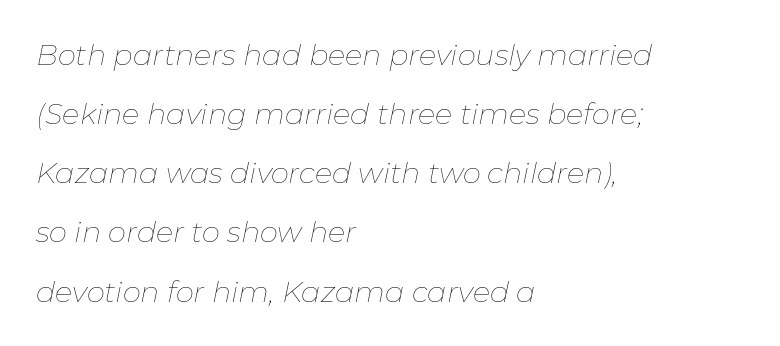
The image shows 29 px thin type, italic (leaning right); set left-aligned, loose line spacing (2.04x), normal letter spacing, not underlined; low stroke contrast and a medium x-height.
